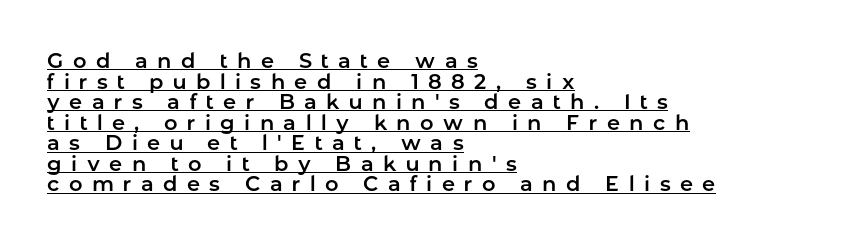
Q: Is the text italic (slanted)? A: No, it is upright.
Q: Is the text underlined? A: Yes.
Q: How is the paragraph aligned? A: Left-aligned.
Q: Is the spacing between letters normal or unusually wide? A: Unusually wide.
Q: Is the spacing between lines tight, normal or loose? A: Tight.
